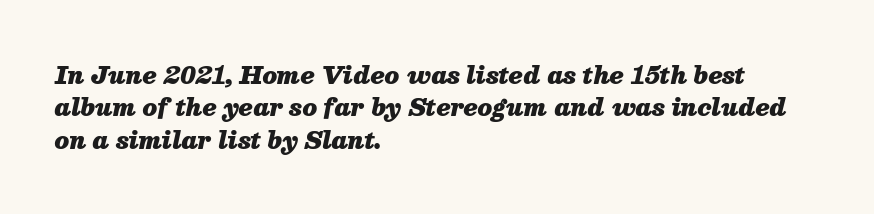
The image shows 23 px bold type, italic (leaning right); set left-aligned, normal line spacing (1.41x), normal letter spacing, not underlined.
